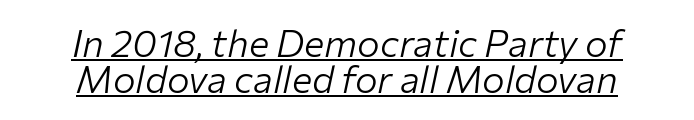
{"italic": "yes", "lean": "right", "slant_degrees": 12, "bold": "no", "weight": "light", "width": "normal", "stroke_contrast": "low", "x_height": "medium", "monospaced": "no", "underline": "yes", "align": "center", "line_spacing": "tight", "line_spacing_ratio": 0.96, "letter_spacing": "normal", "letter_spacing_em": 0.0, "glyph_px": 38}
